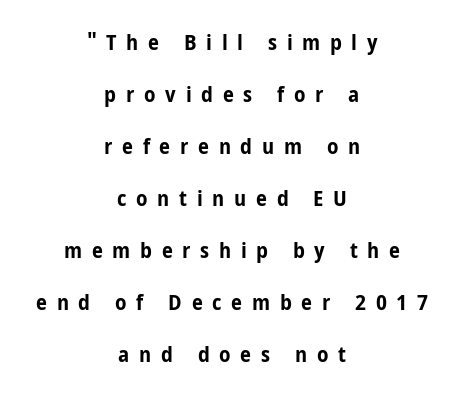
The image shows 22 px bold type, upright; set centered, loose line spacing (2.36x), unusually wide letter spacing (+0.44 em), not underlined.
